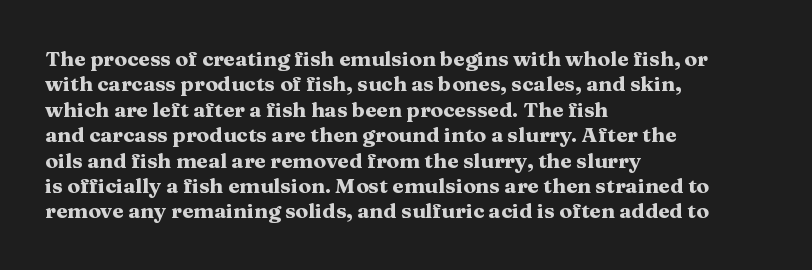
The image shows 21 px bold type, upright; set left-aligned, line spacing 1.21x, normal letter spacing, not underlined.
